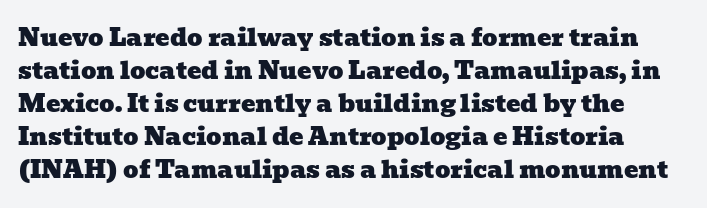
{"underline": "no", "line_spacing": "normal", "line_spacing_ratio": 1.38, "letter_spacing": "normal", "letter_spacing_em": 0.0, "glyph_px": 24}
